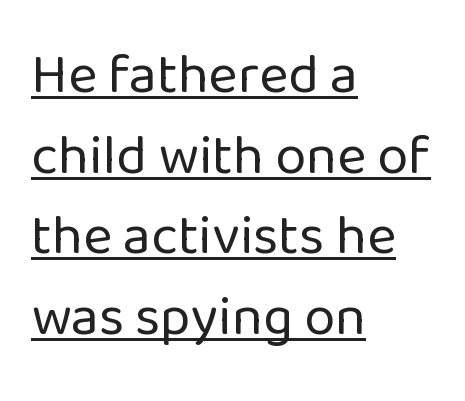
Q: Is the text bold? A: No.
Q: Is the text italic (slanted)? A: No, it is upright.
Q: Is the typeface a serif or a sans-serif typeface? A: Sans-serif.
Q: Is the text underlined? A: Yes.
Q: How is the paragraph aligned? A: Left-aligned.
Q: Is the spacing between letters normal or unusually wide? A: Normal.
Q: Is the spacing between lines tight, normal or loose? A: Normal.
Q: Width (condensed, normal, or wide)? A: Normal.
Q: Stroke contrast? A: Low.
Q: x-height? A: Medium.
Q: Monospaced? A: No.
